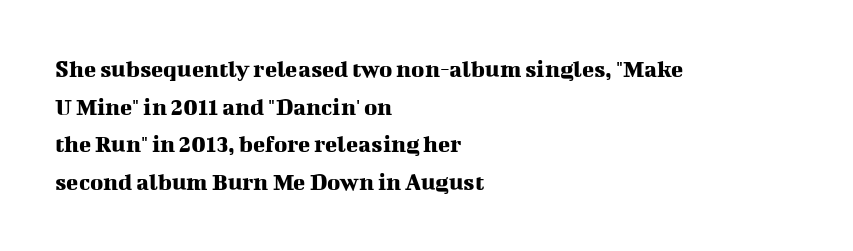
Descender tails drop into unmarked territory. If you drew a ruler down the left edge, every line would touch it. Nope, not italic — everything's standing straight. Successive baselines arrive at the customary interval. Tracking value appears to be zero — textbook default spacing.
